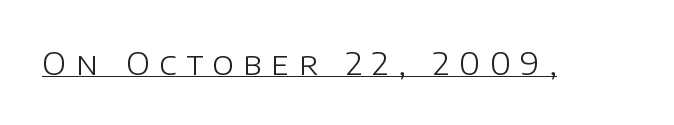
{"serif": "no", "italic": "no", "bold": "no", "weight": "light", "width": "normal", "stroke_contrast": "low", "x_height": "large", "monospaced": "no", "underline": "yes", "letter_spacing": "wide", "letter_spacing_em": 0.3, "glyph_px": 32}
